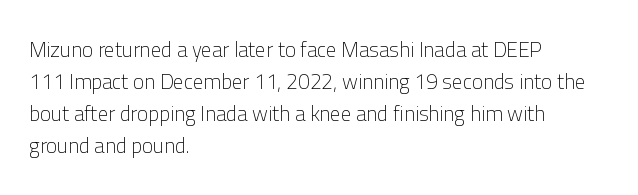
{"italic": "no", "bold": "no", "underline": "no", "align": "left", "line_spacing": "normal", "line_spacing_ratio": 1.53, "letter_spacing": "normal", "letter_spacing_em": 0.0, "glyph_px": 21}
